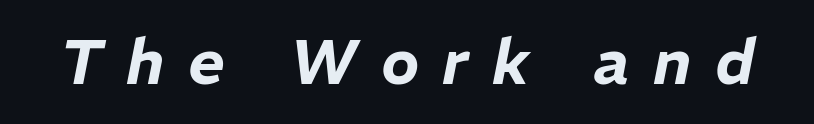
The image shows 63 px text type, italic (leaning right); set unusually wide letter spacing (+0.37 em), not underlined; low stroke contrast and a medium x-height.
